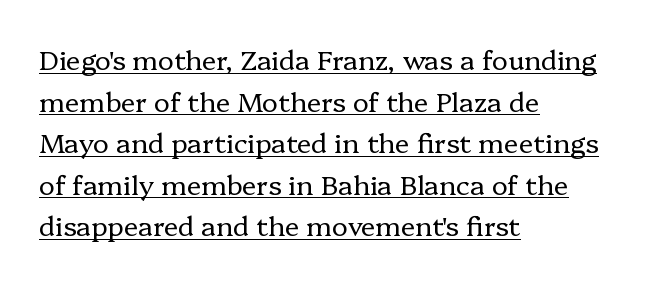
{"italic": "no", "bold": "no", "underline": "yes", "align": "left", "line_spacing": "normal", "line_spacing_ratio": 1.54, "letter_spacing": "normal", "letter_spacing_em": 0.0, "glyph_px": 27}
